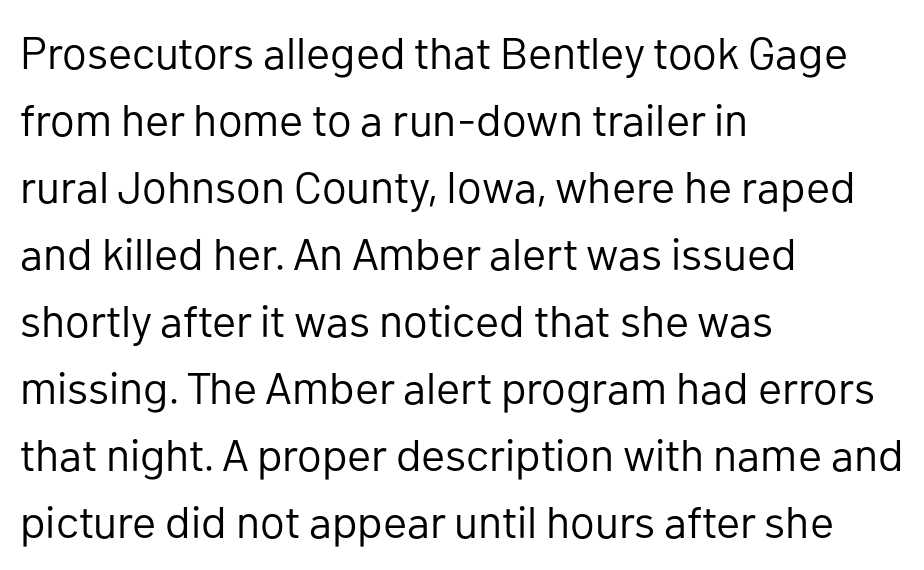
Q: Is the text bold? A: No.
Q: Is the text italic (slanted)? A: No, it is upright.
Q: Is the typeface a serif or a sans-serif typeface? A: Sans-serif.
Q: Is the text underlined? A: No.
Q: How is the paragraph aligned? A: Left-aligned.
Q: Is the spacing between letters normal or unusually wide? A: Normal.
Q: Is the spacing between lines tight, normal or loose? A: Normal.
Q: Width (condensed, normal, or wide)? A: Normal.
Q: Stroke contrast? A: Low.
Q: x-height? A: Medium.
Q: Monospaced? A: No.
